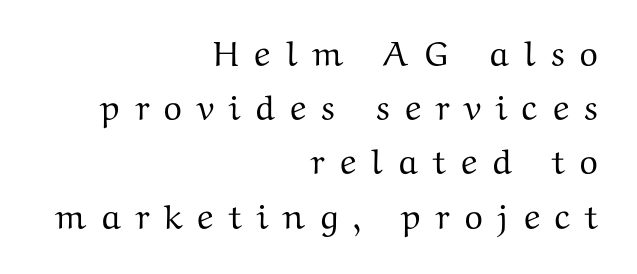
The image shows 35 px wide serif type, upright; set right-aligned, normal line spacing (1.55x), unusually wide letter spacing (+0.39 em), not underlined; medium stroke contrast and a medium x-height.
